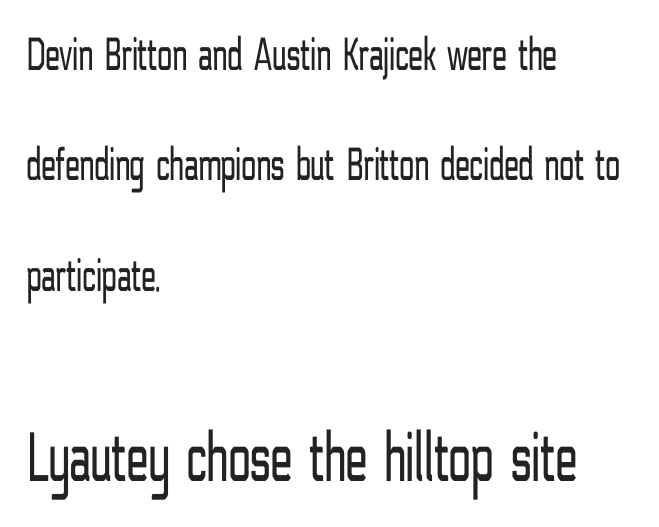
The image shows 72 px light, condensed sans-serif type, upright; set left-aligned, loose line spacing (2.3x), normal letter spacing, not underlined; the second (bottom) block is 1.5x larger; low stroke contrast and a medium x-height.
